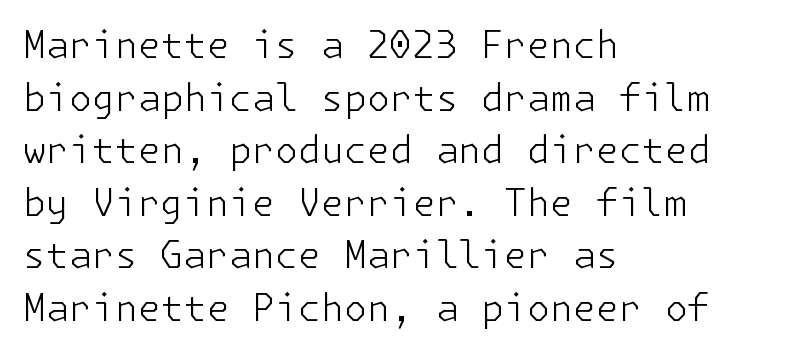
The image shows 37 px light sans-serif type, upright; set left-aligned, normal line spacing (1.42x), normal letter spacing, not underlined; low stroke contrast and a medium x-height.
